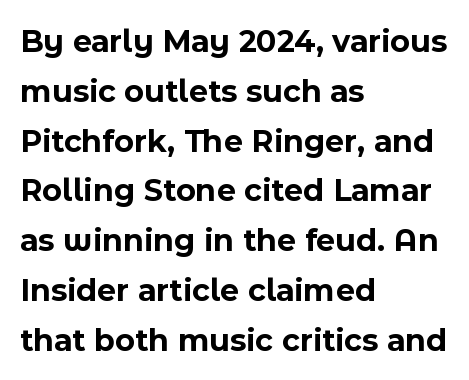
{"serif": "no", "italic": "no", "bold": "yes", "weight": "bold", "width": "normal", "x_height": "medium", "monospaced": "no", "underline": "no", "align": "left", "line_spacing": "normal", "line_spacing_ratio": 1.51, "letter_spacing": "normal", "letter_spacing_em": 0.0, "glyph_px": 33}
